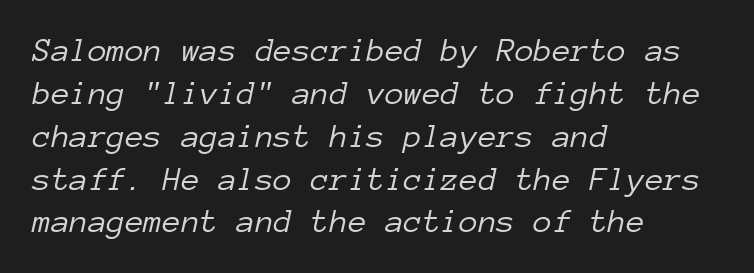
The image shows 34 px light type, italic (leaning right), monospaced; set left-aligned, normal line spacing (1.26x), normal letter spacing, not underlined; low stroke contrast and a medium x-height.
